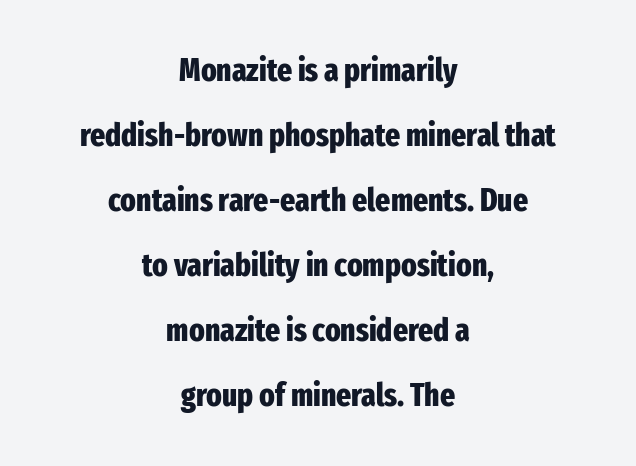
Regarding leading, the lines here are spaced well apart. Serif or sans? Sans — the stroke terminals are bare. Heavy-handed strokes throughout: this text is bold. Character widths vary here, with narrow letters taking less room than wide ones. Check the space under the baseline: it is left empty. One-word summary of the alignment: center.
